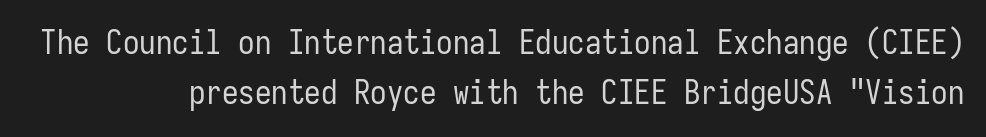
{"serif": "no", "italic": "no", "bold": "no", "weight": "regular", "width": "condensed", "stroke_contrast": "low", "x_height": "medium", "monospaced": "yes", "underline": "no", "line_spacing": "normal", "line_spacing_ratio": 1.52, "letter_spacing": "normal", "letter_spacing_em": 0.0, "glyph_px": 33}
